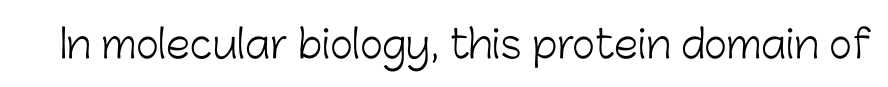
Q: Is the text bold? A: No.
Q: Is the text italic (slanted)? A: No, it is upright.
Q: Is the typeface a serif or a sans-serif typeface? A: Sans-serif.
Q: Is the text underlined? A: No.
Q: Is the spacing between letters normal or unusually wide? A: Normal.
Q: Width (condensed, normal, or wide)? A: Normal.
Q: Stroke contrast? A: Low.
Q: x-height? A: Medium.
Q: Monospaced? A: No.
